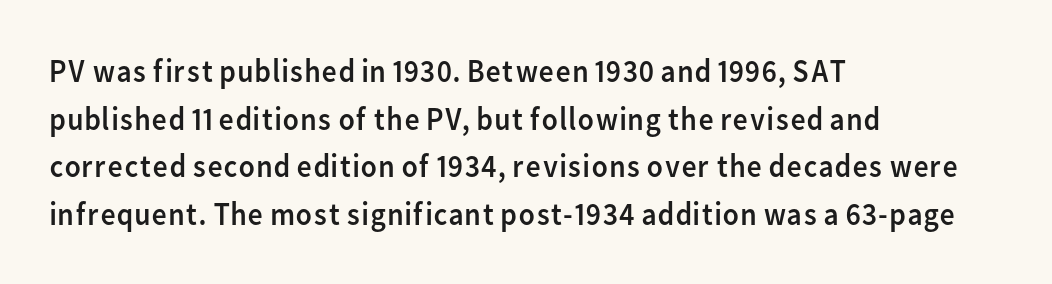
The image shows 33 px regular-weight sans-serif type, upright; set left-aligned, normal line spacing (1.44x), normal letter spacing, not underlined; low stroke contrast and a medium x-height.
